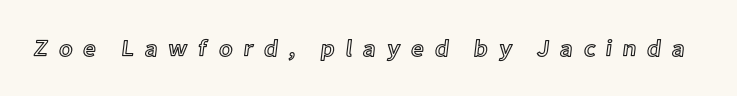
Quick note: underline off. There is plenty of visible air inserted between adjacent glyphs.
